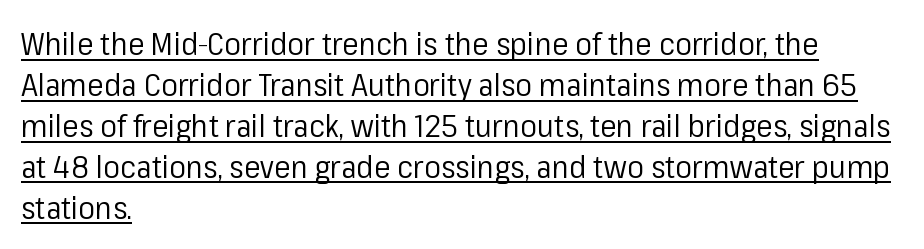
You can tell from the bare stems that sans-serif type was used. Each letter keeps its own natural width here, so spacing adapts to shape. The letterforms sit at book weight or below. The typesetter has applied underlining to the passage shown.
